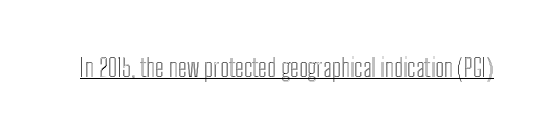
{"italic": "no", "underline": "yes", "letter_spacing": "normal", "letter_spacing_em": 0.0, "glyph_px": 25}
